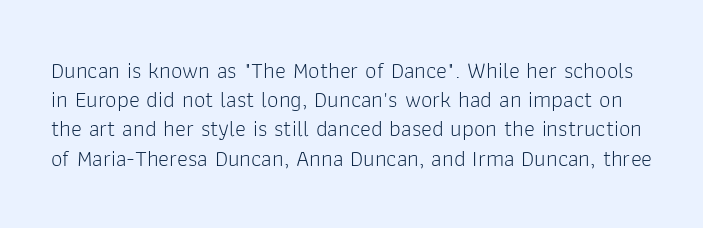
{"italic": "no", "bold": "no", "underline": "no", "line_spacing": "normal", "line_spacing_ratio": 1.27, "letter_spacing": "normal", "letter_spacing_em": 0.0, "glyph_px": 23}
